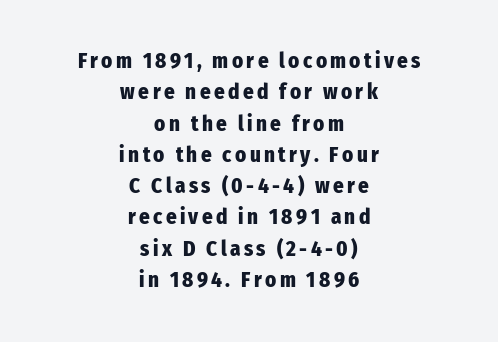
{"italic": "no", "bold": "yes", "underline": "no", "align": "center", "line_spacing": "normal", "line_spacing_ratio": 1.49, "glyph_px": 21}
